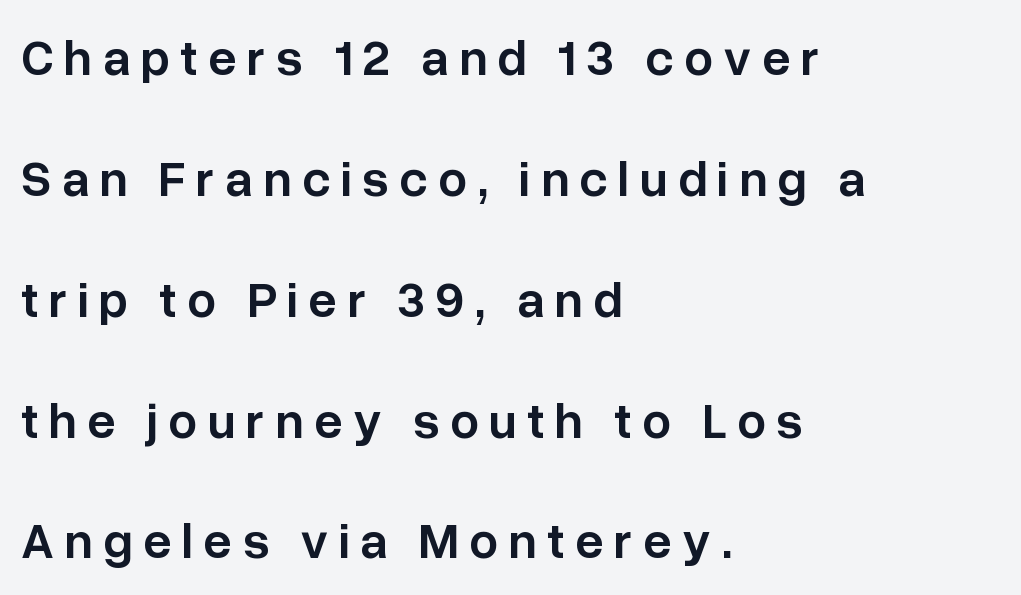
The image shows 51 px semibold sans-serif type, upright; set left-aligned, loose line spacing (2.37x), unusually wide letter spacing (+0.2 em), not underlined; low stroke contrast and a medium x-height.
